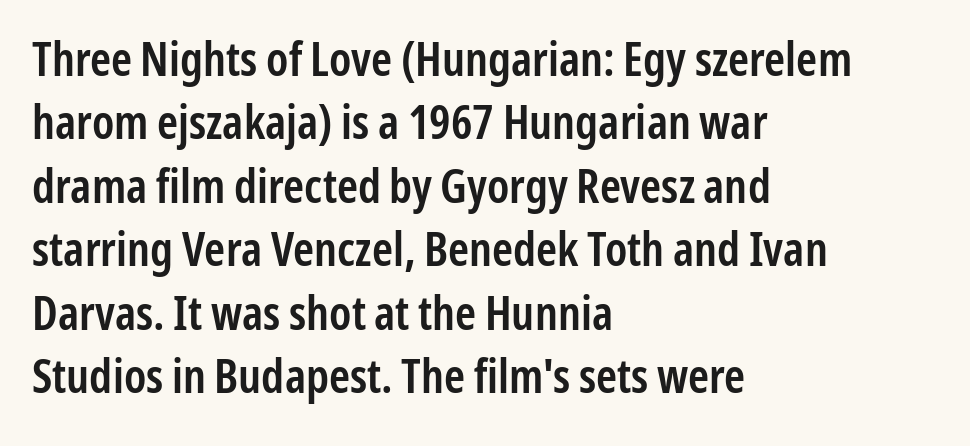
Q: Is the text bold? A: Semi-bold.
Q: Is the text italic (slanted)? A: No, it is upright.
Q: Is the typeface a serif or a sans-serif typeface? A: Sans-serif.
Q: Is the text underlined? A: No.
Q: How is the paragraph aligned? A: Left-aligned.
Q: Is the spacing between letters normal or unusually wide? A: Normal.
Q: Is the spacing between lines tight, normal or loose? A: Normal.
Q: Width (condensed, normal, or wide)? A: Condensed.
Q: Stroke contrast? A: Low.
Q: x-height? A: Medium.
Q: Monospaced? A: No.
